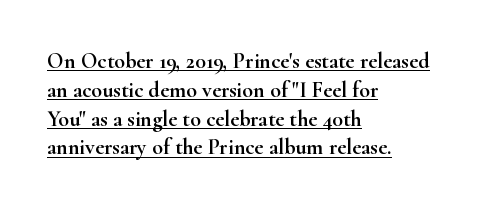
Beneath each row of characters lies a ruled line. Does the copy run flush right? No — it runs flush left. A typesetter would call this leading conventional body-copy spacing. No extra tracking has been applied to these lines. The axis of the letterforms is exactly vertical.
